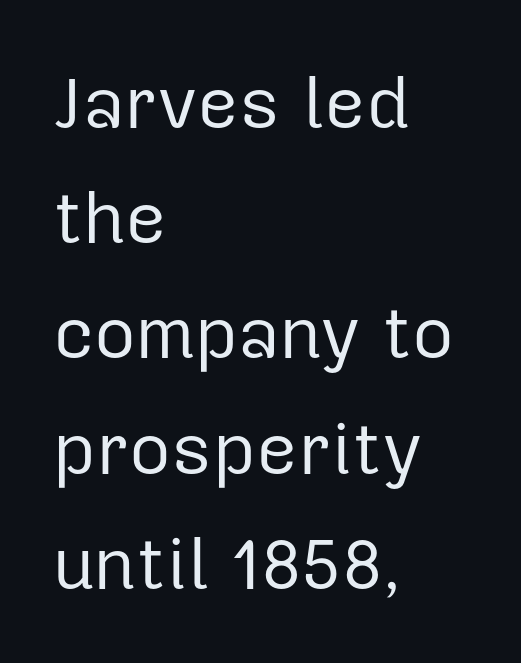
{"serif": "no", "italic": "no", "bold": "no", "weight": "regular", "width": "normal", "stroke_contrast": "low", "x_height": "medium", "monospaced": "no", "underline": "no", "align": "left", "line_spacing": "normal", "line_spacing_ratio": 1.6, "letter_spacing": "normal", "letter_spacing_em": 0.0, "glyph_px": 72}
